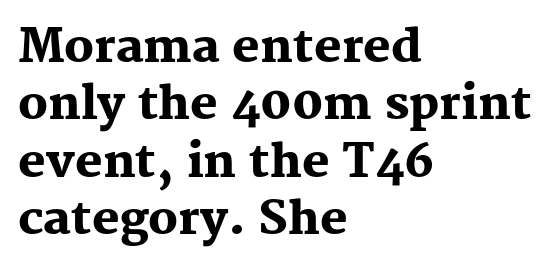
{"serif": "yes", "italic": "no", "bold": "yes", "weight": "heavy", "width": "normal", "stroke_contrast": "medium", "x_height": "medium", "monospaced": "no", "underline": "no", "align": "left", "line_spacing": "normal", "line_spacing_ratio": 1.25, "letter_spacing": "normal", "letter_spacing_em": 0.0, "glyph_px": 46}
